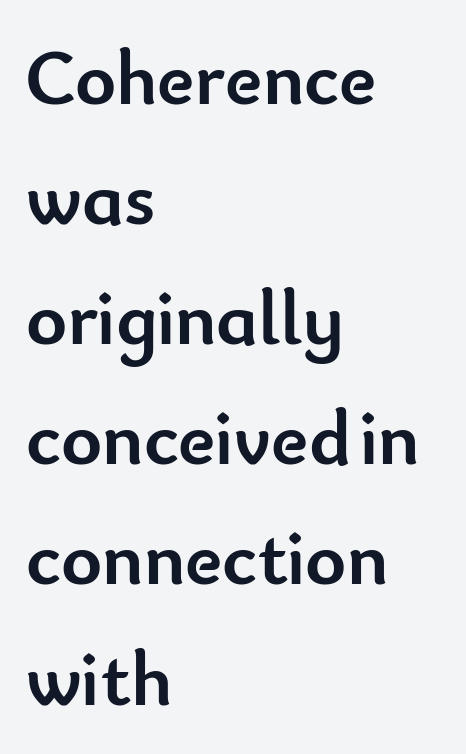
{"serif": "no", "italic": "no", "bold": "yes", "weight": "semibold", "width": "normal", "stroke_contrast": "low", "x_height": "small", "monospaced": "no", "underline": "no", "align": "left", "line_spacing": "normal", "line_spacing_ratio": 1.54, "letter_spacing": "normal", "letter_spacing_em": 0.0, "glyph_px": 78}
